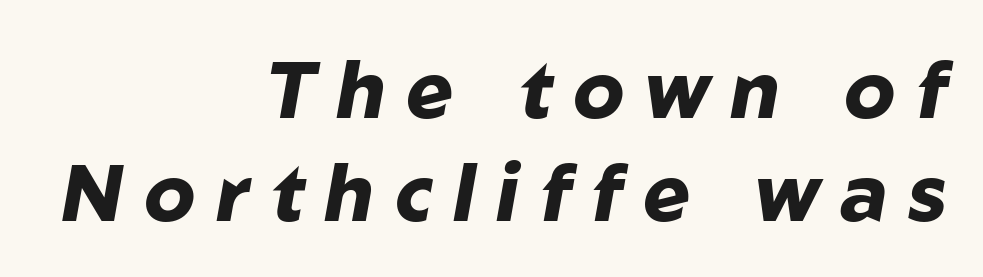
Each letter keeps its own natural width here, so spacing adapts to shape. A flush-right, rag-left setting is used for this passage. An italicized treatment has been applied to the whole sample. The rendering inserts visible extra space after every character.
